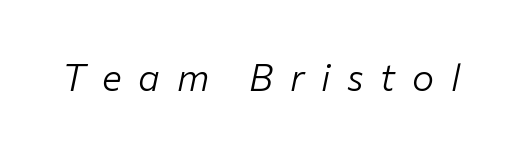
The image shows 37 px light type, italic (leaning right); set unusually wide letter spacing (+0.45 em), not underlined; low stroke contrast and a medium x-height.
